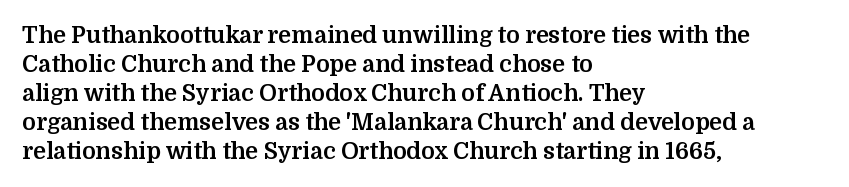
The typography opts for an upright posture over an oblique one. What weight is shown? A full bold with thick strokes. How would I describe the line gaps? Plain and ordinary. Each line starts at the same left margin while the right side varies.
